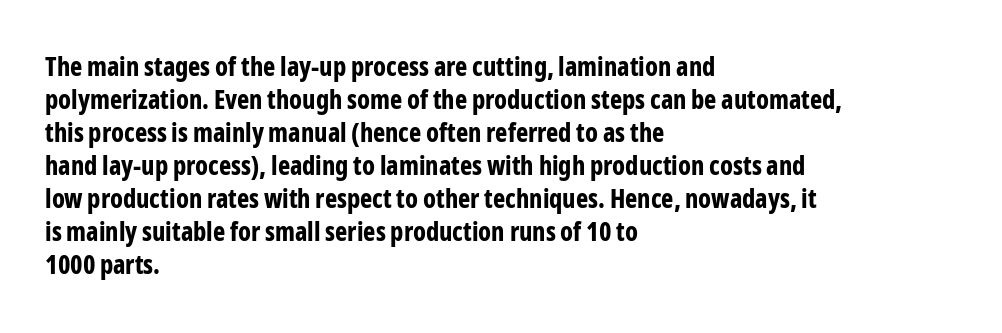
The leading is moderate, giving the passage an even texture. A dark, heavy texture on the line: the type is bold. Descenders hang freely into open space. Letter spacing: default. Notice how the passage keeps a crisp vertical edge on the left only. This is roman type, the default non-slanted kind.
